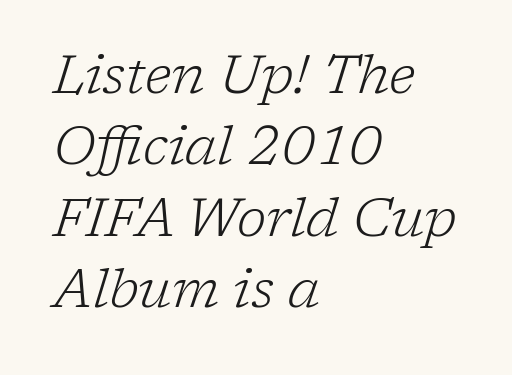
Q: Is the text bold? A: No.
Q: Is the text italic (slanted)? A: Yes, it leans right by about 17 degrees.
Q: Is the typeface a serif or a sans-serif typeface? A: Serif.
Q: Is the text underlined? A: No.
Q: How is the paragraph aligned? A: Left-aligned.
Q: Is the spacing between letters normal or unusually wide? A: Normal.
Q: Is the spacing between lines tight, normal or loose? A: Normal.
Q: Width (condensed, normal, or wide)? A: Normal.
Q: Stroke contrast? A: Low.
Q: x-height? A: Medium.
Q: Monospaced? A: No.
